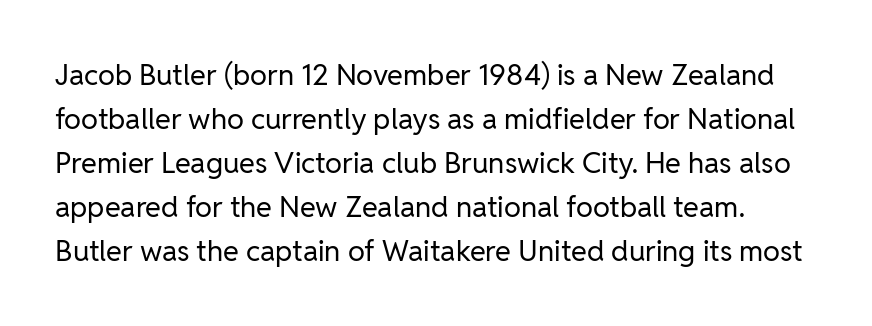
The image shows 29 px regular-weight sans-serif type, upright; set normal line spacing (1.52x), normal letter spacing, not underlined; low stroke contrast and a medium x-height.
